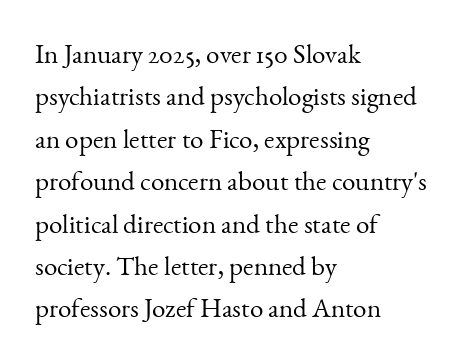
Characters follow at the spacing the type designer built in. Where is the straight margin? On the left. Weight: regular or lighter. Check the space under the baseline: it is left empty. Each new line begins a customary step beneath the previous one.
